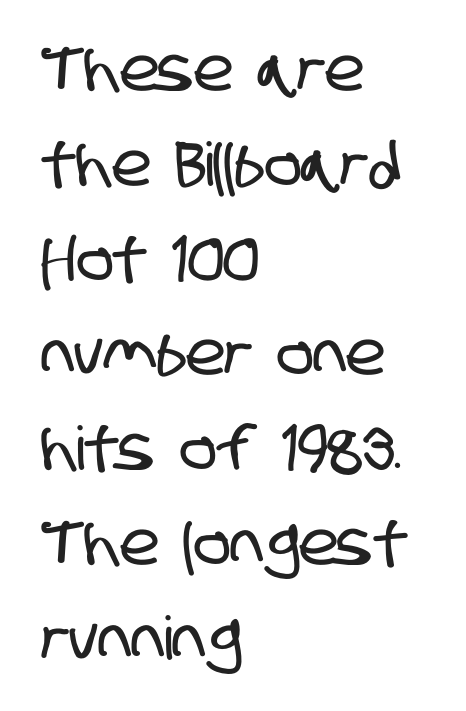
The image shows 60 px condensed sans-serif type; set left-aligned, normal line spacing (1.58x), normal letter spacing, not underlined; low stroke contrast and a large x-height.
